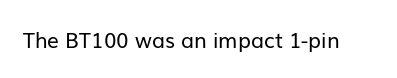
The passage shown is not underscored anywhere. The font's upright variant was chosen for this text. Stems here are at most as thick as an everyday book face. Observe the ordinary spacing: letters are neighbours, not strangers.
